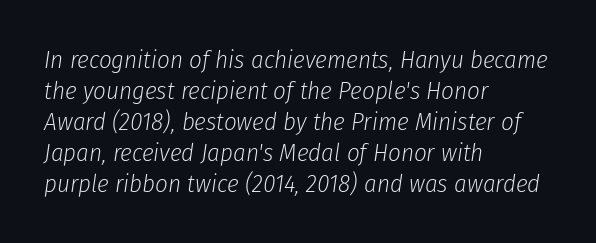
Honestly, there is no underline to notice here at all. The rag falls on the right side of this text block. It's the slanting kind of type. The characters are drawn with everyday or finer stroke widths. Nothing unusual about the tracking: characters are spaced as the font intends.
